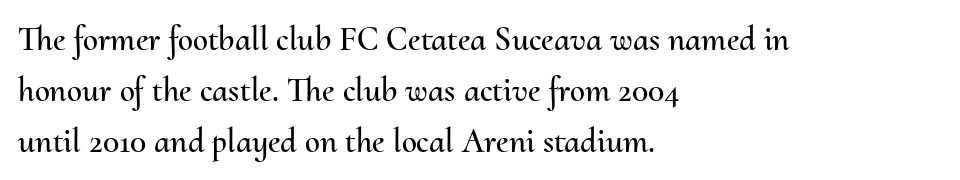
{"italic": "no", "width": "normal", "stroke_contrast": "medium", "x_height": "small", "monospaced": "no", "underline": "no", "align": "left", "line_spacing": "normal", "line_spacing_ratio": 1.5, "letter_spacing": "normal", "letter_spacing_em": 0.0, "glyph_px": 34}
